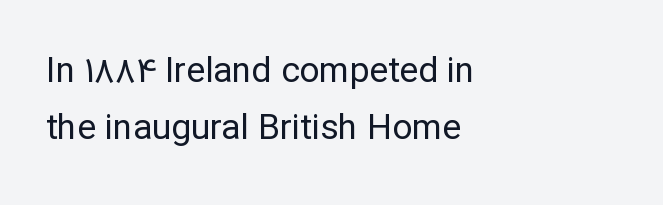
The image shows 35 px regular-weight sans-serif type, upright; set left-aligned, normal line spacing (1.64x), normal letter spacing, not underlined; low stroke contrast and a medium x-height.
